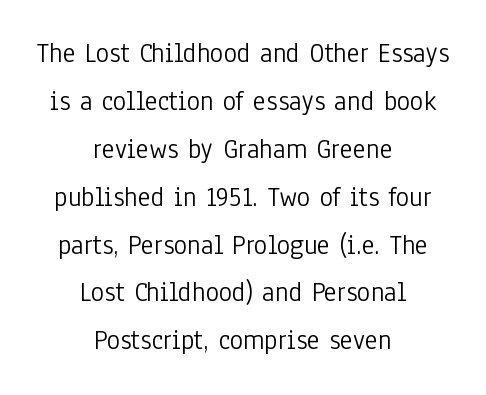
Q: Is the text bold? A: No.
Q: Is the text italic (slanted)? A: No, it is upright.
Q: Is the typeface a serif or a sans-serif typeface? A: Sans-serif.
Q: Is the text underlined? A: No.
Q: How is the paragraph aligned? A: Centered.
Q: Is the spacing between letters normal or unusually wide? A: Normal.
Q: Width (condensed, normal, or wide)? A: Condensed.
Q: Stroke contrast? A: Low.
Q: x-height? A: Medium.
Q: Monospaced? A: No.
